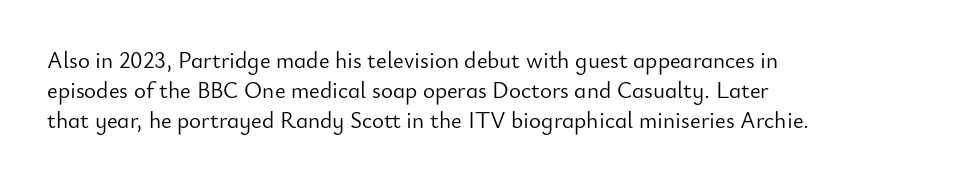
Teacher's note: observe the even left margin — that is flush-left alignment. Does extra space separate the letters? No, they use regular spacing. In terms of posture, this sample is upright. The glyphs are unaccompanied by any horizontal stroke below them. The lines sit at an ordinary, default distance from one another.
